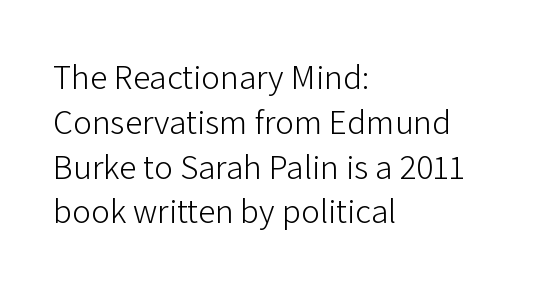
Q: Is the text bold? A: No.
Q: Is the text italic (slanted)? A: No, it is upright.
Q: Is the typeface a serif or a sans-serif typeface? A: Sans-serif.
Q: Is the text underlined? A: No.
Q: How is the paragraph aligned? A: Left-aligned.
Q: Is the spacing between letters normal or unusually wide? A: Normal.
Q: Is the spacing between lines tight, normal or loose? A: Normal.
Q: Width (condensed, normal, or wide)? A: Normal.
Q: Stroke contrast? A: Low.
Q: x-height? A: Medium.
Q: Monospaced? A: No.
